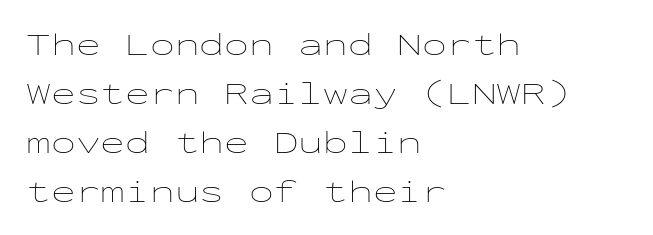
The image shows 33 px thin, wide type, upright, monospaced; set left-aligned, normal line spacing (1.48x), normal letter spacing, not underlined; low stroke contrast and a medium x-height.
